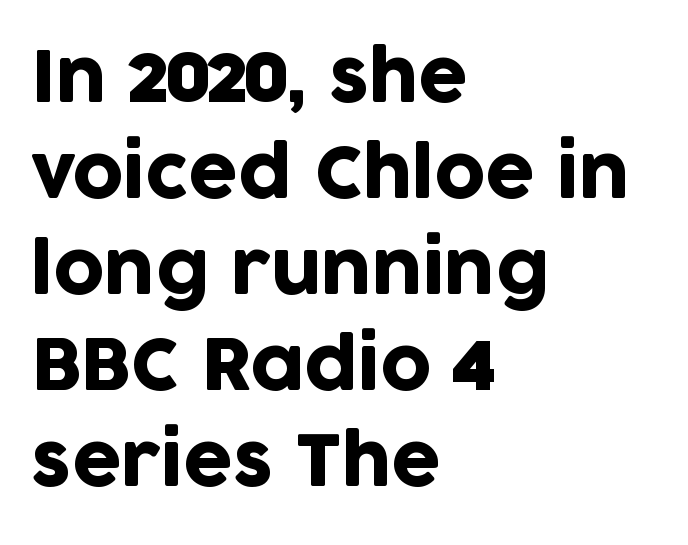
{"serif": "no", "italic": "no", "width": "normal", "stroke_contrast": "low", "x_height": "large", "monospaced": "no", "underline": "no", "align": "left", "line_spacing": "normal", "line_spacing_ratio": 1.37, "letter_spacing": "normal", "letter_spacing_em": 0.0, "glyph_px": 70}
